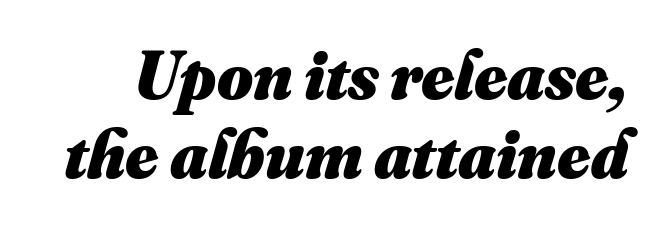
Q: Is the text bold? A: Yes.
Q: Is the text underlined? A: No.
Q: Is the spacing between letters normal or unusually wide? A: Normal.
Q: Is the spacing between lines tight, normal or loose? A: Tight.
Q: Width (condensed, normal, or wide)? A: Normal.
Q: Stroke contrast? A: Medium.
Q: x-height? A: Small.
Q: Monospaced? A: No.
